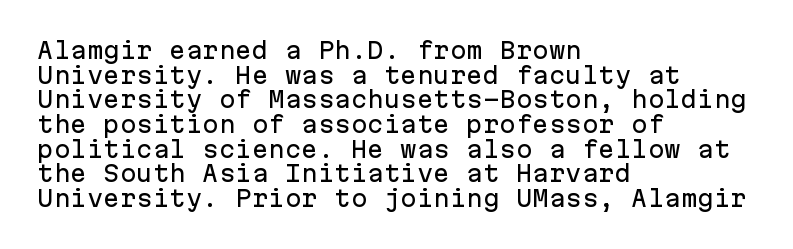
{"italic": "no", "underline": "no", "align": "left", "line_spacing": "tight", "line_spacing_ratio": 1.12, "letter_spacing": "normal", "letter_spacing_em": 0.0, "glyph_px": 22}
